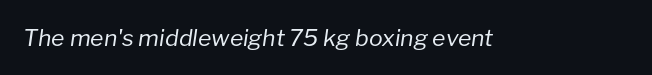
{"italic": "yes", "lean": "right", "slant_degrees": 8, "bold": "no", "underline": "no", "letter_spacing": "normal", "letter_spacing_em": 0.0, "glyph_px": 23}
